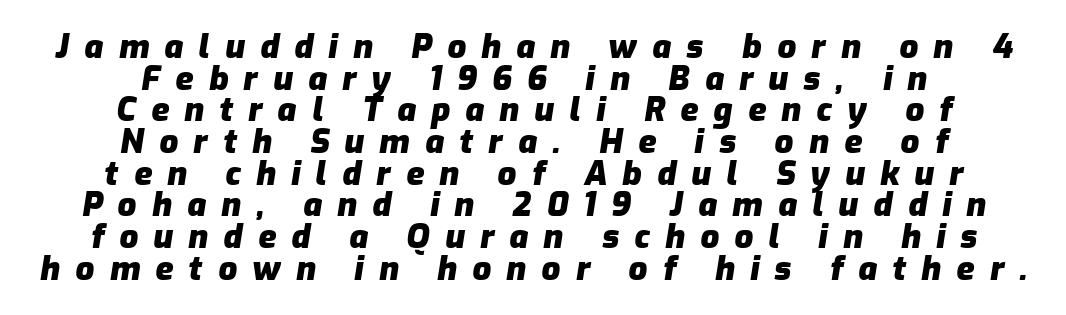
The image shows 33 px heavy type, italic (leaning right); set centered, tight line spacing (0.96x), unusually wide letter spacing (+0.46 em), not underlined; low stroke contrast and a medium x-height.
